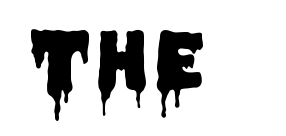
The space directly below the letters is spotless. Nope, not italic — everything's standing straight. You could not count columns in this text — the font is proportionally spaced. The glyphs in this specimen are sans serif.
